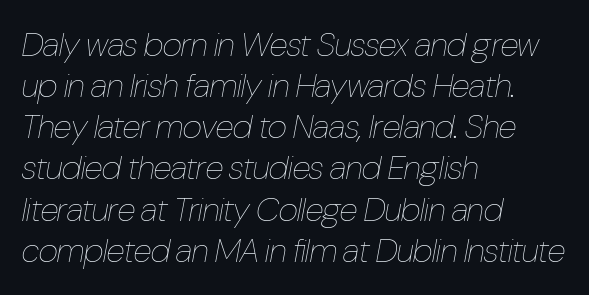
The image shows 34 px thin, condensed type, italic (leaning right); set left-aligned, line spacing 1.21x, normal letter spacing, not underlined; low stroke contrast and a medium x-height.
